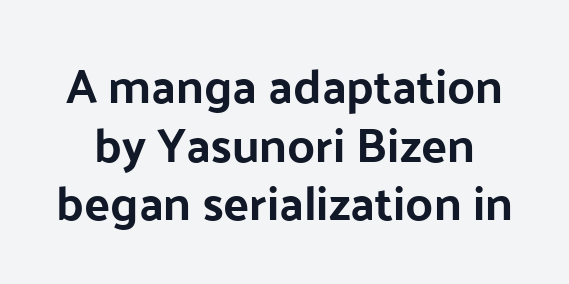
The image shows 48 px sans-serif type, upright; set line spacing 1.22x, normal letter spacing, not underlined; low stroke contrast and a medium x-height.
